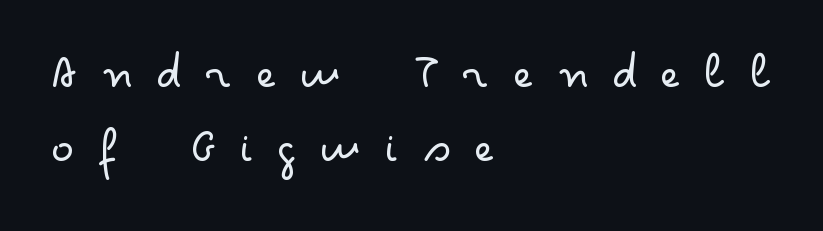
Q: Is the text bold? A: No.
Q: Is the text italic (slanted)? A: No, it is upright.
Q: Is the typeface a serif or a sans-serif typeface? A: Sans-serif.
Q: Is the text underlined? A: No.
Q: How is the paragraph aligned? A: Left-aligned.
Q: Is the spacing between letters normal or unusually wide? A: Unusually wide.
Q: Is the spacing between lines tight, normal or loose? A: Normal.
Q: Width (condensed, normal, or wide)? A: Wide.
Q: Stroke contrast? A: Low.
Q: x-height? A: Small.
Q: Monospaced? A: No.
